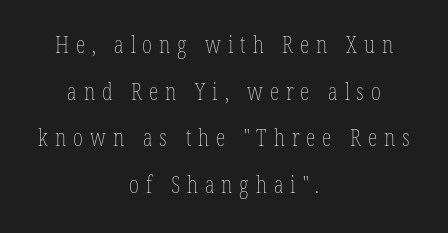
Q: Is the text bold? A: No.
Q: Is the text italic (slanted)? A: No, it is upright.
Q: Is the text underlined? A: No.
Q: How is the paragraph aligned? A: Centered.
Q: Is the spacing between letters normal or unusually wide? A: Unusually wide.
Q: Is the spacing between lines tight, normal or loose? A: Loose.
